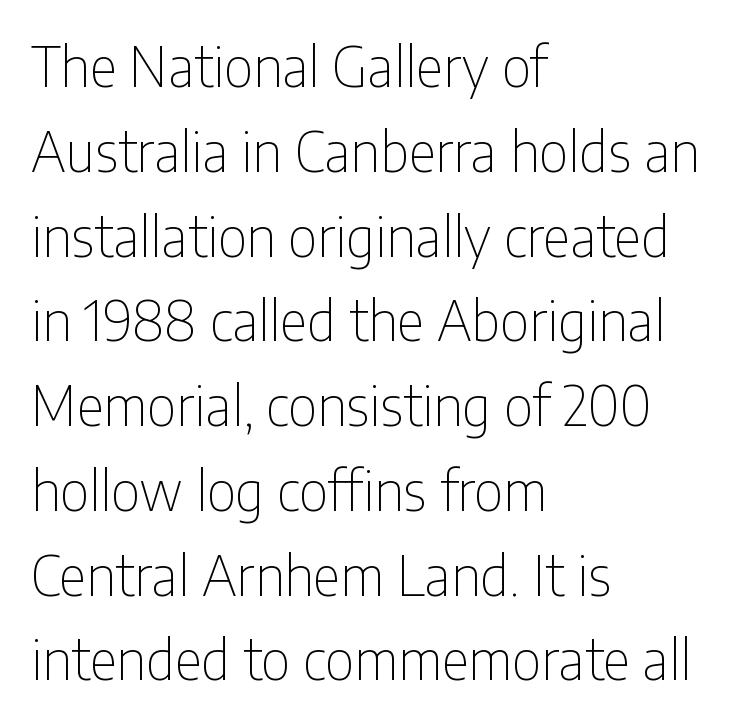
{"serif": "no", "italic": "no", "bold": "no", "weight": "thin", "width": "condensed", "stroke_contrast": "low", "x_height": "medium", "monospaced": "no", "underline": "no", "align": "left", "line_spacing": "normal", "line_spacing_ratio": 1.57, "letter_spacing": "normal", "letter_spacing_em": 0.0, "glyph_px": 54}
